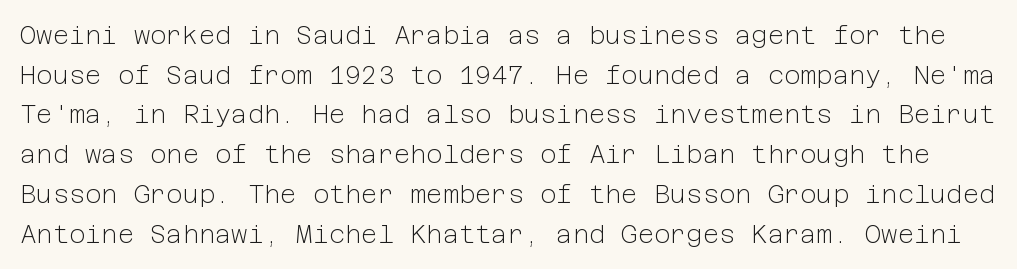
The typeface has the unassuming heft of standard copy or less. This sample uses an upright cut, with every glyph sitting square on the baseline. These lines keep a tight, regular rhythm from letter to letter. The foot of each line stays bare and open. What's the leading like? Ordinary, nothing unusual.
